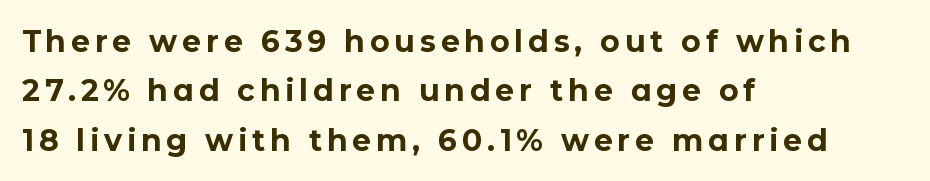
The image shows 30 px bold sans-serif type, upright; set left-aligned, normal line spacing (1.65x), not underlined; low stroke contrast and a medium x-height.
